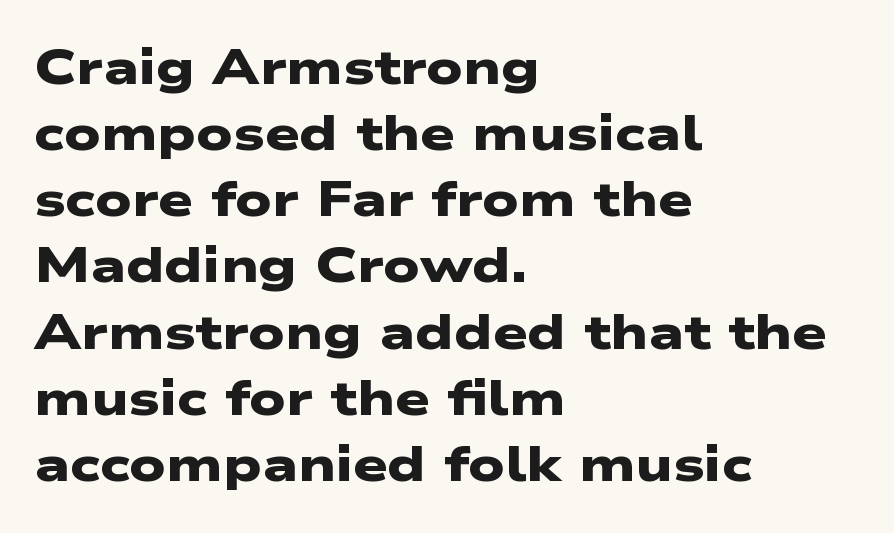
Q: Is the text bold? A: Yes.
Q: Is the typeface a serif or a sans-serif typeface? A: Sans-serif.
Q: Is the text underlined? A: No.
Q: How is the paragraph aligned? A: Left-aligned.
Q: Is the spacing between letters normal or unusually wide? A: Normal.
Q: Is the spacing between lines tight, normal or loose? A: Normal.
Q: Width (condensed, normal, or wide)? A: Wide.
Q: Stroke contrast? A: Low.
Q: x-height? A: Medium.
Q: Monospaced? A: No.
